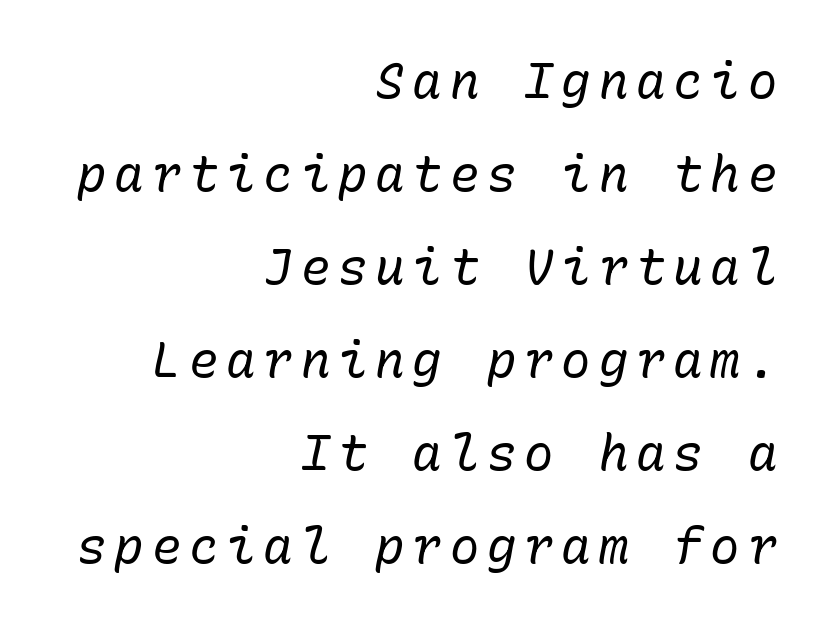
The image shows 49 px regular-weight type, italic (leaning right), monospaced; set right-aligned, loose line spacing (1.9x), not underlined; low stroke contrast and a medium x-height.
